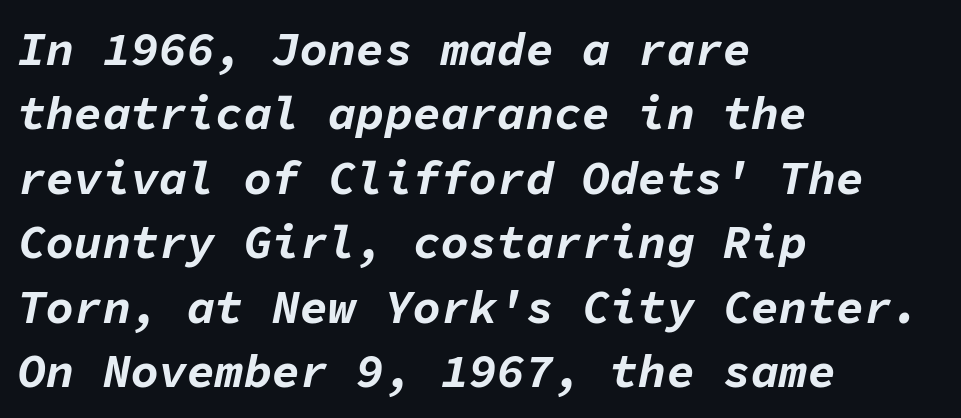
Q: Is the text bold? A: Yes.
Q: Is the text italic (slanted)? A: Yes, it leans right by about 11 degrees.
Q: Is the text underlined? A: No.
Q: How is the paragraph aligned? A: Left-aligned.
Q: Is the spacing between letters normal or unusually wide? A: Normal.
Q: Is the spacing between lines tight, normal or loose? A: Normal.
Q: Width (condensed, normal, or wide)? A: Normal.
Q: Stroke contrast? A: Low.
Q: x-height? A: Medium.
Q: Monospaced? A: Yes.
